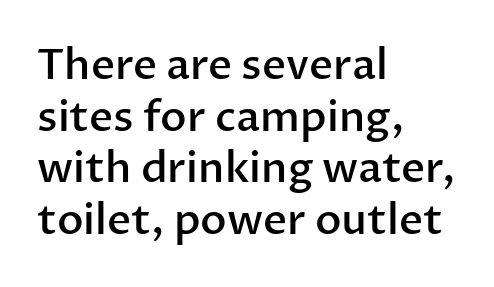
The image shows 42 px semibold sans-serif type, upright; set left-aligned, line spacing 1.23x, normal letter spacing, not underlined; low stroke contrast and a medium x-height.
